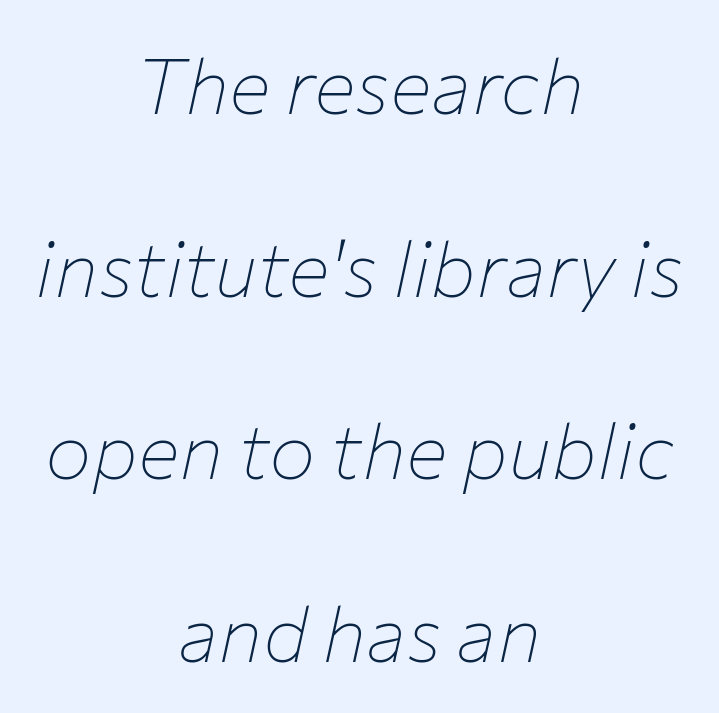
The image shows 78 px thin type, italic (leaning right); set centered, loose line spacing (2.34x), normal letter spacing, not underlined; low stroke contrast and a medium x-height.
